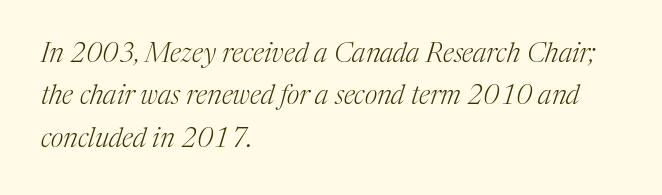
Notice how the passage keeps a crisp vertical edge on the left only. Plain, unruled lines of type. The strokes are not fattened; the text isn't bold. Slant detected: the letters are inclined.
